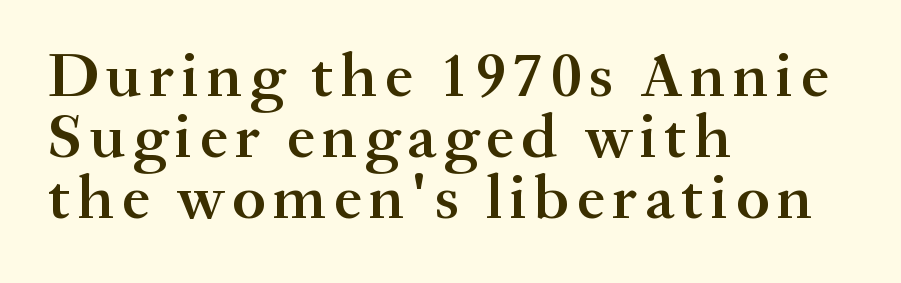
Q: Is the text bold? A: Semi-bold.
Q: Is the text italic (slanted)? A: No, it is upright.
Q: Is the typeface a serif or a sans-serif typeface? A: Serif.
Q: Is the text underlined? A: No.
Q: How is the paragraph aligned? A: Left-aligned.
Q: Is the spacing between lines tight, normal or loose? A: Tight.
Q: Width (condensed, normal, or wide)? A: Normal.
Q: Stroke contrast? A: Medium.
Q: x-height? A: Small.
Q: Monospaced? A: No.
